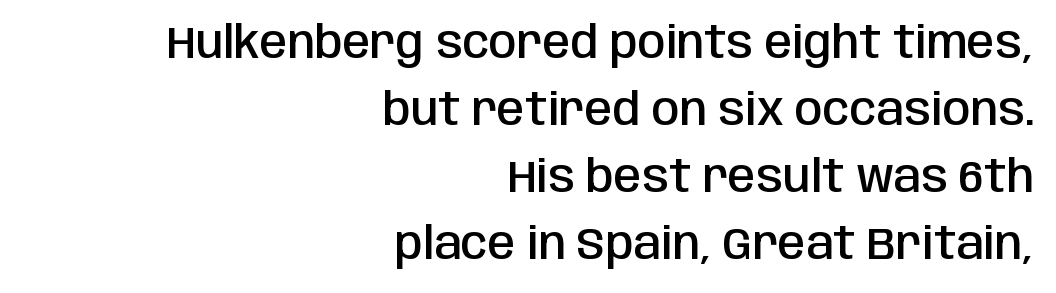
{"serif": "no", "italic": "no", "bold": "semi", "weight": "semibold", "width": "condensed", "stroke_contrast": "low", "x_height": "large", "monospaced": "no", "underline": "no", "align": "right", "line_spacing": "normal", "line_spacing_ratio": 1.49, "letter_spacing": "normal", "letter_spacing_em": 0.0, "glyph_px": 45}
